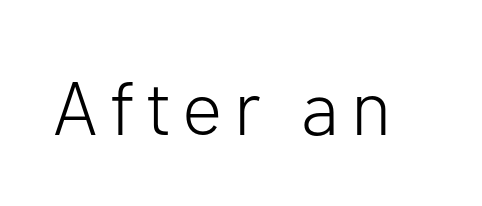
The face used here is proportionally spaced, like ordinary book or web type. Stroke terminals: plain, sans-serif. A roman cut, with each character standing at attention. Heft: none added — not bold.
